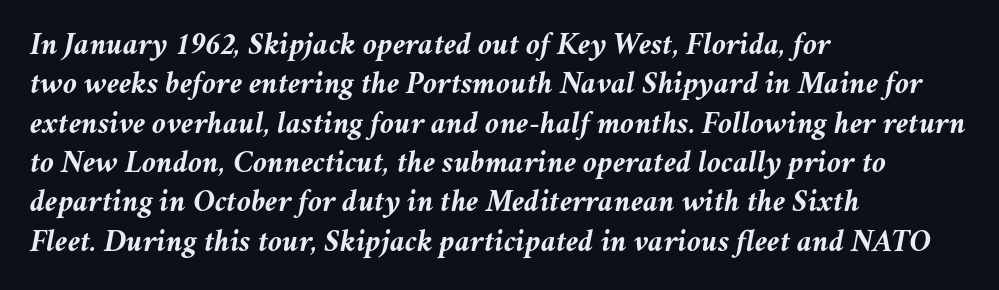
Q: Is the text bold? A: Yes.
Q: Is the text italic (slanted)? A: Yes, it leans right by about 11 degrees.
Q: Is the text underlined? A: No.
Q: How is the paragraph aligned? A: Left-aligned.
Q: Is the spacing between letters normal or unusually wide? A: Normal.
Q: Width (condensed, normal, or wide)? A: Normal.
Q: Stroke contrast? A: Medium.
Q: x-height? A: Medium.
Q: Monospaced? A: No.
